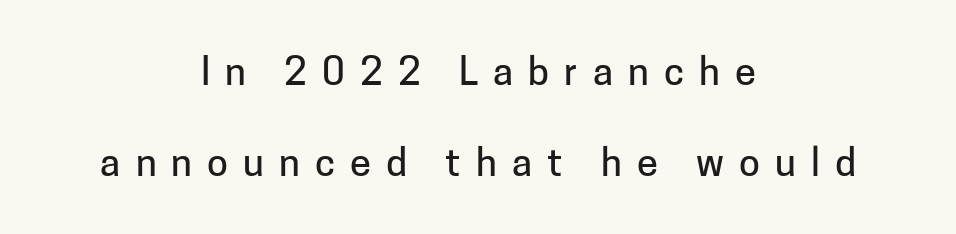
Notice how the passage keeps no hard edge, just a central spine. Bare-footed words on every line. The text was rendered using a sans face with plain stroke endings. The type sits square on the baseline with zero lean.
